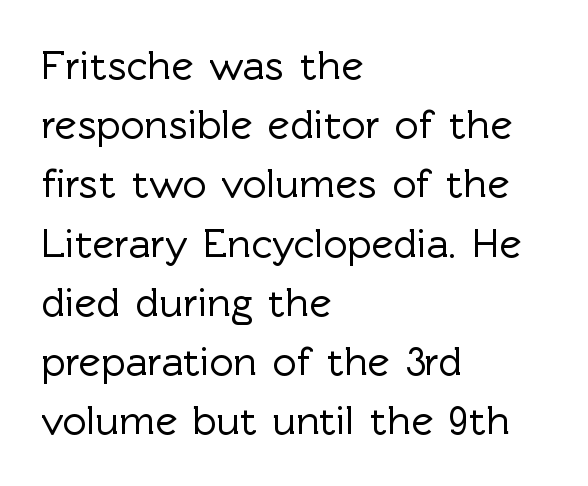
Underlining? Definitely not there. A typesetter would call this proportional, since set widths differ per character. The letters stand straight up with perfectly vertical stems. Inter-character spacing is left at the font's built-in metrics. One glance says typical: line gaps are just what's usual.
